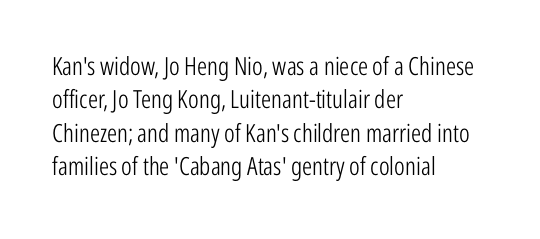
Notice how the stems are strictly vertical — no italics here. Clear beneath every line of the passage. Compared with typical paragraphs, the rows here are spaced about the same. The letters look calm and open, with moderate or lighter stems. Spacing between characters is what you'd get straight out of the box.
